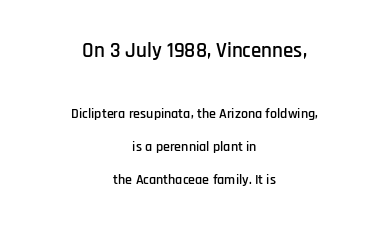
Q: Is the text italic (slanted)? A: No, it is upright.
Q: Is the text underlined? A: No.
Q: How is the paragraph aligned? A: Centered.
Q: Is the spacing between letters normal or unusually wide? A: Normal.
Q: Is the spacing between lines tight, normal or loose? A: Loose.
Q: Which block of text is set in a larger size, the first (top) or the second (bottom)? A: The first (top) one.
